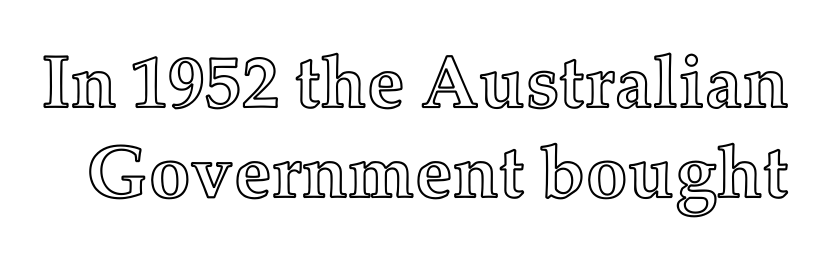
Words appear dense and cohesive because spacing is normal. Underlining? Definitely not there. It's the straight-up-and-down kind of type. Proportional: the letters do not fall into vertical columns.
